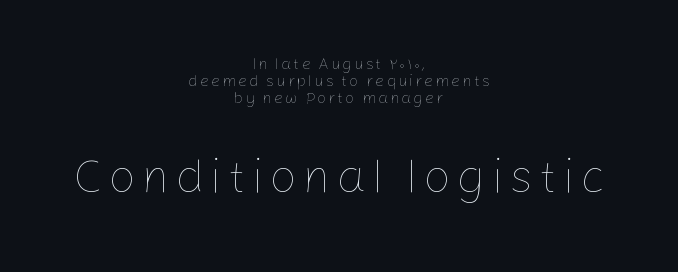
Q: Is the text bold? A: No.
Q: Is the text italic (slanted)? A: No, it is upright.
Q: Is the text underlined? A: No.
Q: How is the paragraph aligned? A: Centered.
Q: Is the spacing between lines tight, normal or loose? A: Tight.
Q: Which block of text is set in a larger size, the first (top) or the second (bottom)? A: The second (bottom) one.
Q: Width (condensed, normal, or wide)? A: Normal.
Q: Stroke contrast? A: Low.
Q: x-height? A: Medium.
Q: Monospaced? A: No.
